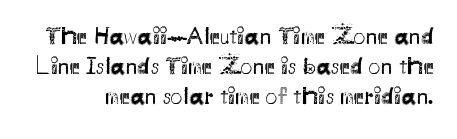
Q: Is the text bold? A: No.
Q: Is the text italic (slanted)? A: No, it is upright.
Q: Is the text underlined? A: No.
Q: Is the spacing between letters normal or unusually wide? A: Normal.
Q: Is the spacing between lines tight, normal or loose? A: Normal.
